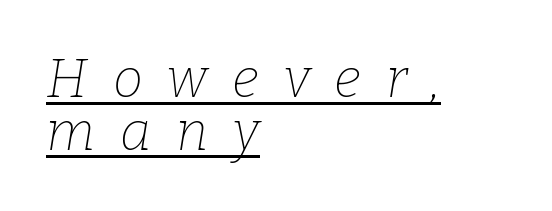
{"serif": "yes", "italic": "yes", "lean": "right", "slant_degrees": 9, "bold": "no", "weight": "thin", "width": "normal", "stroke_contrast": "low", "x_height": "medium", "monospaced": "no", "underline": "yes", "align": "left", "line_spacing": "tight", "line_spacing_ratio": 0.98, "letter_spacing": "wide", "letter_spacing_em": 0.46, "glyph_px": 54}
